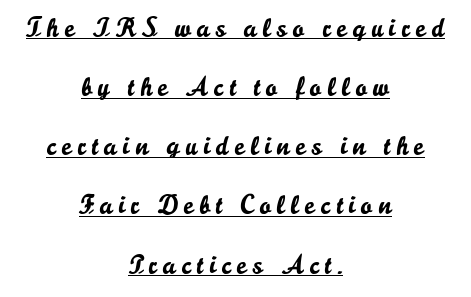
{"underline": "yes", "align": "center", "line_spacing": "loose", "line_spacing_ratio": 2.19, "letter_spacing": "wide", "letter_spacing_em": 0.22, "glyph_px": 27}
